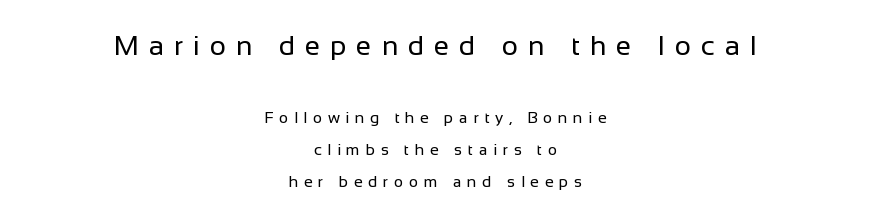
Rendered with straight, roman letterforms. This sample has the flowing, uneven cadence of proportional lettering. Any mark beneath the type? The region is blank. The line-height multiplier appears high, well above default.
